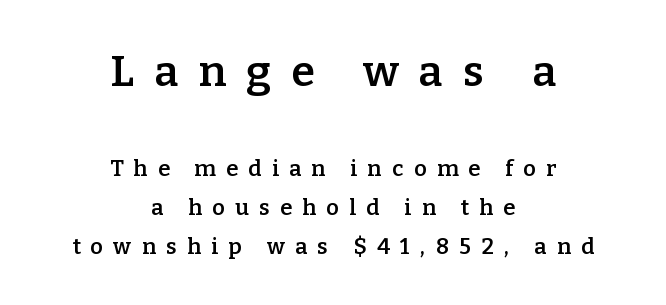
The letters stand straight up with perfectly vertical stems. Unmarked baselines from the first word to the last. A semibold gives these letters moderate extra thickness, short of bold. Each letter's strokes conclude with small projecting serifs. Does extra space separate the letters? Yes, quite a lot of it. The designer gave the opening block more size than the closing block.
